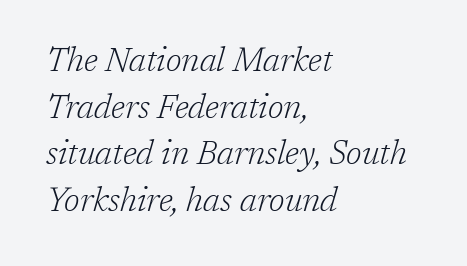
Q: Is the text bold? A: No.
Q: Is the text italic (slanted)? A: Yes, it leans right by about 17 degrees.
Q: Is the typeface a serif or a sans-serif typeface? A: Serif.
Q: Is the text underlined? A: No.
Q: How is the paragraph aligned? A: Left-aligned.
Q: Is the spacing between letters normal or unusually wide? A: Normal.
Q: Is the spacing between lines tight, normal or loose? A: Normal.
Q: Width (condensed, normal, or wide)? A: Normal.
Q: Stroke contrast? A: Low.
Q: x-height? A: Medium.
Q: Monospaced? A: No.
